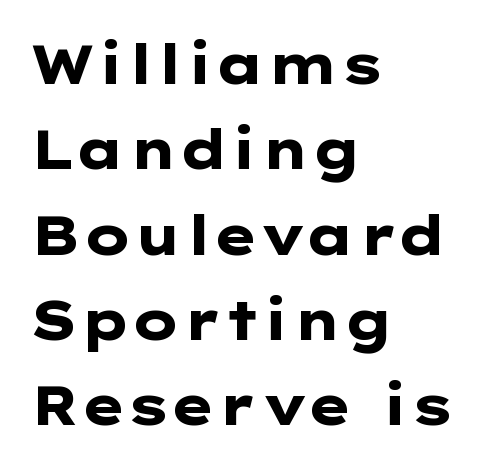
{"serif": "no", "italic": "no", "bold": "yes", "weight": "heavy", "width": "wide", "stroke_contrast": "low", "x_height": "medium", "underline": "no", "align": "left", "line_spacing": "normal", "line_spacing_ratio": 1.58, "letter_spacing": "normal", "letter_spacing_em": 0.0, "glyph_px": 54}
